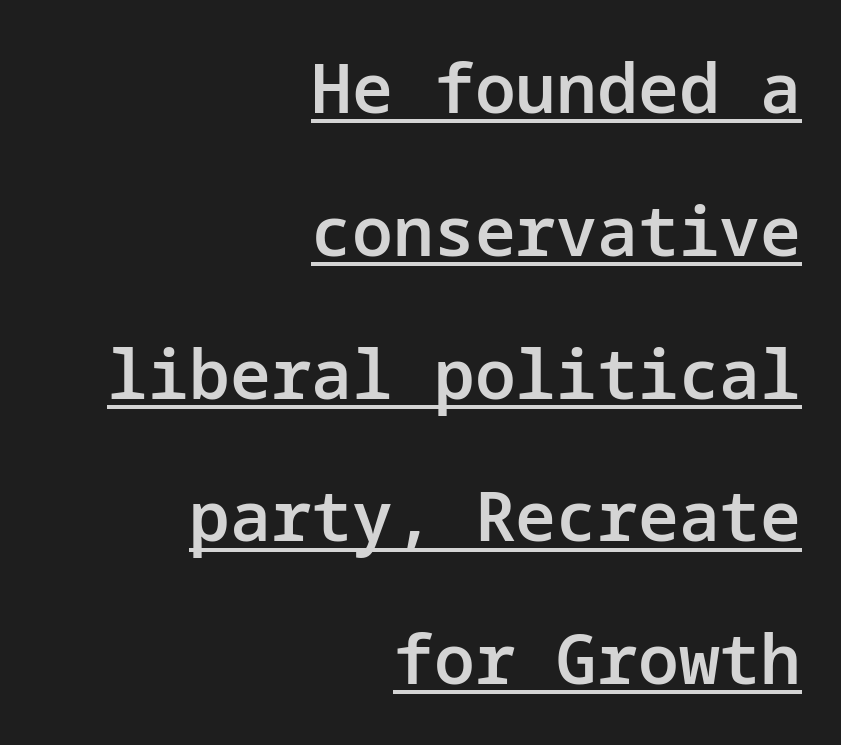
Q: Is the text bold? A: Semi-bold.
Q: Is the text italic (slanted)? A: No, it is upright.
Q: Is the typeface a serif or a sans-serif typeface? A: Sans-serif.
Q: Is the text underlined? A: Yes.
Q: How is the paragraph aligned? A: Right-aligned.
Q: Is the spacing between letters normal or unusually wide? A: Normal.
Q: Is the spacing between lines tight, normal or loose? A: Loose.
Q: Width (condensed, normal, or wide)? A: Normal.
Q: Stroke contrast? A: Low.
Q: x-height? A: Medium.
